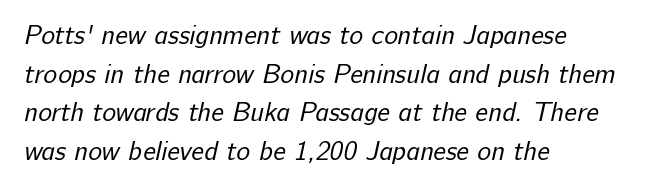
{"bold": "no", "underline": "no", "align": "left", "line_spacing": "normal", "line_spacing_ratio": 1.49, "letter_spacing": "normal", "letter_spacing_em": 0.0, "glyph_px": 26}
